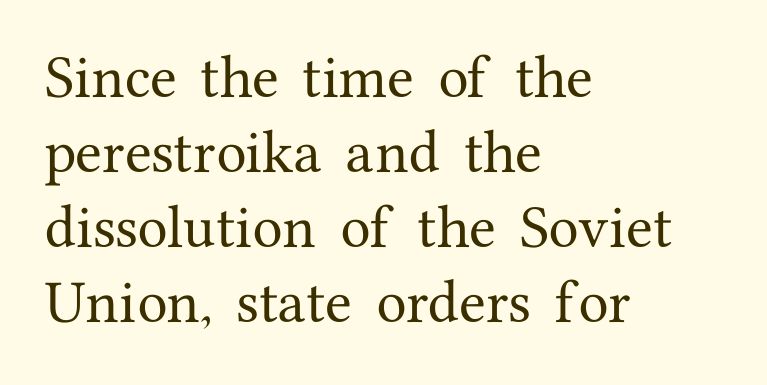
The image shows 49 px serif type, upright; set left-aligned, normal line spacing (1.53x), normal letter spacing, not underlined; medium stroke contrast and a medium x-height.
